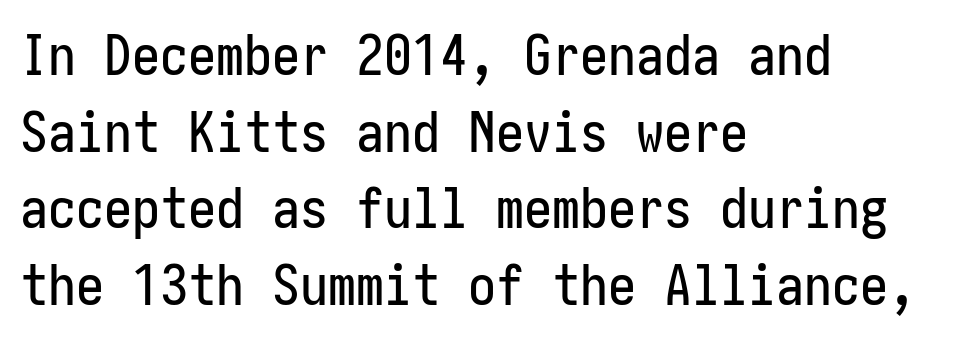
The paragraph shown leans on its left margin. The designer left line spacing at the default. How are the letters spaced? Ordinarily, with no added tracking. The specimen reads as upright at a glance. Honestly, there is no underline to notice here at all. Serifs: no, the terminals of the letterforms are clean.
